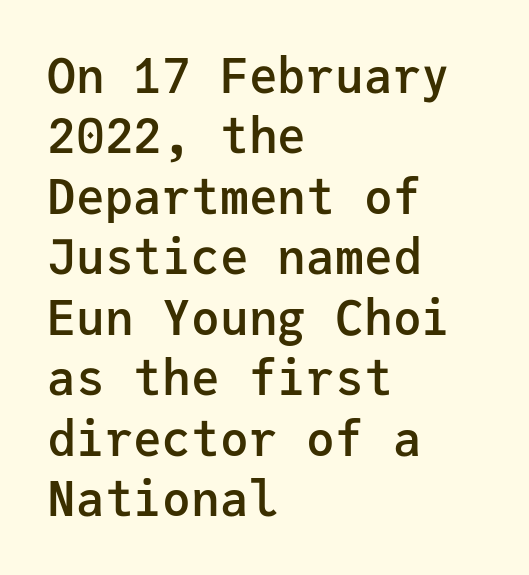
{"serif": "no", "italic": "no", "bold": "semi", "weight": "semibold", "width": "normal", "stroke_contrast": "low", "x_height": "medium", "monospaced": "yes", "underline": "no", "align": "left", "line_spacing": "normal", "line_spacing_ratio": 1.26, "letter_spacing": "normal", "letter_spacing_em": 0.0, "glyph_px": 48}
